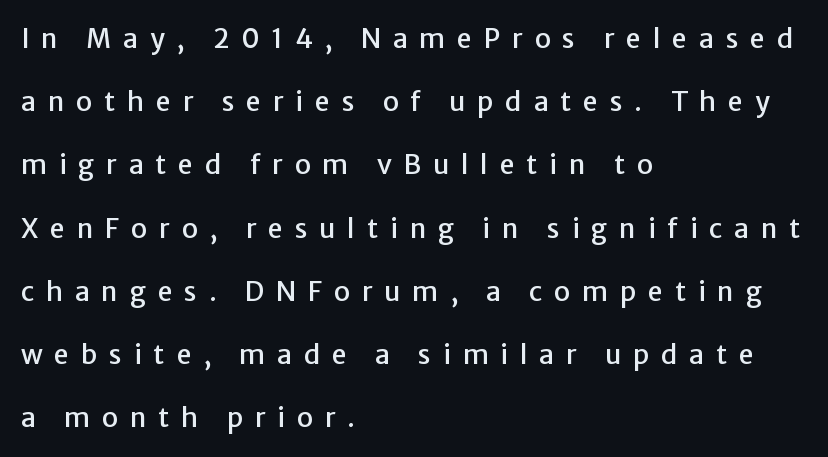
Q: Is the text italic (slanted)? A: No, it is upright.
Q: Is the text underlined? A: No.
Q: How is the paragraph aligned? A: Left-aligned.
Q: Is the spacing between letters normal or unusually wide? A: Unusually wide.
Q: Is the spacing between lines tight, normal or loose? A: Loose.
